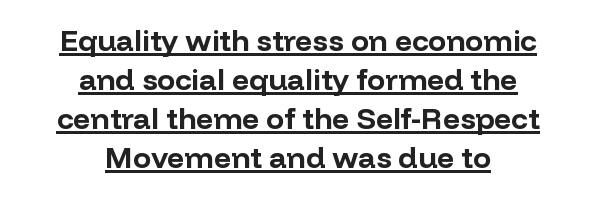
Q: Is the text bold? A: Yes.
Q: Is the text italic (slanted)? A: No, it is upright.
Q: Is the typeface a serif or a sans-serif typeface? A: Sans-serif.
Q: Is the text underlined? A: Yes.
Q: How is the paragraph aligned? A: Centered.
Q: Is the spacing between letters normal or unusually wide? A: Normal.
Q: Is the spacing between lines tight, normal or loose? A: Normal.
Q: Width (condensed, normal, or wide)? A: Normal.
Q: Stroke contrast? A: Low.
Q: x-height? A: Medium.
Q: Monospaced? A: No.
